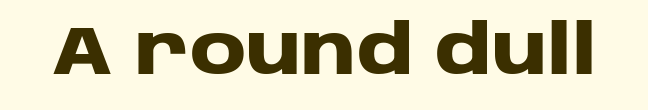
{"serif": "no", "italic": "no", "bold": "yes", "weight": "heavy", "width": "wide", "stroke_contrast": "low", "x_height": "large", "monospaced": "no", "underline": "no", "letter_spacing": "normal", "letter_spacing_em": 0.0, "glyph_px": 69}
